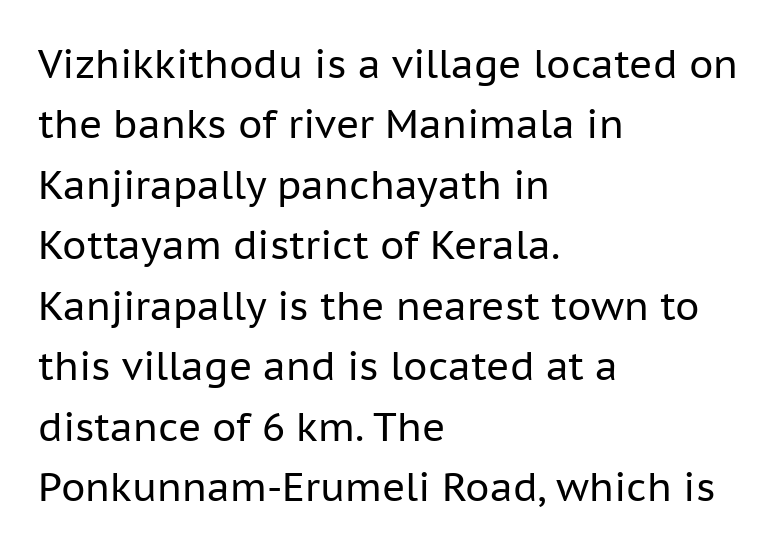
Q: Is the text bold? A: No.
Q: Is the text italic (slanted)? A: No, it is upright.
Q: Is the typeface a serif or a sans-serif typeface? A: Sans-serif.
Q: Is the text underlined? A: No.
Q: How is the paragraph aligned? A: Left-aligned.
Q: Is the spacing between letters normal or unusually wide? A: Normal.
Q: Is the spacing between lines tight, normal or loose? A: Normal.
Q: Width (condensed, normal, or wide)? A: Normal.
Q: Stroke contrast? A: Low.
Q: x-height? A: Medium.
Q: Monospaced? A: No.
